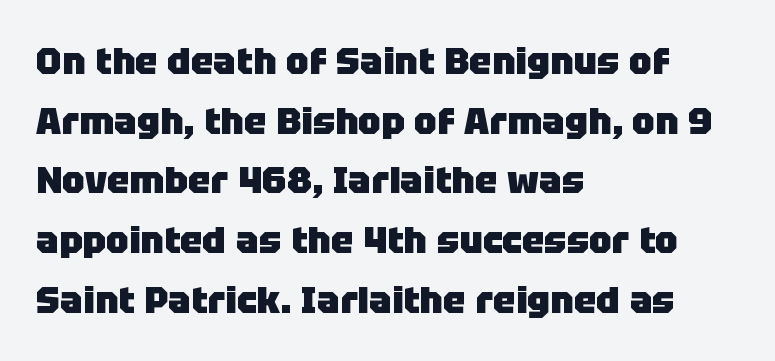
The image shows 38 px heavy sans-serif type, upright; set left-aligned, normal line spacing (1.57x), normal letter spacing, not underlined; low stroke contrast and a large x-height.
